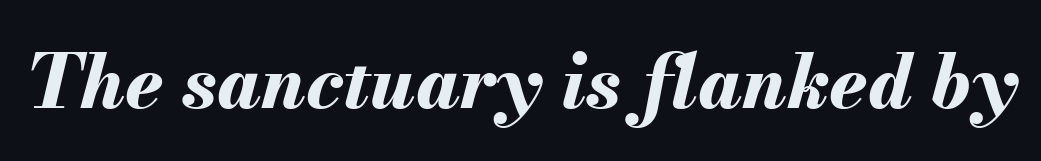
Q: Is the text bold? A: Yes.
Q: Is the text italic (slanted)? A: Yes, it leans right by about 13 degrees.
Q: Is the text underlined? A: No.
Q: Is the spacing between letters normal or unusually wide? A: Normal.
Q: Width (condensed, normal, or wide)? A: Normal.
Q: Stroke contrast? A: Medium.
Q: x-height? A: Small.
Q: Monospaced? A: No.
